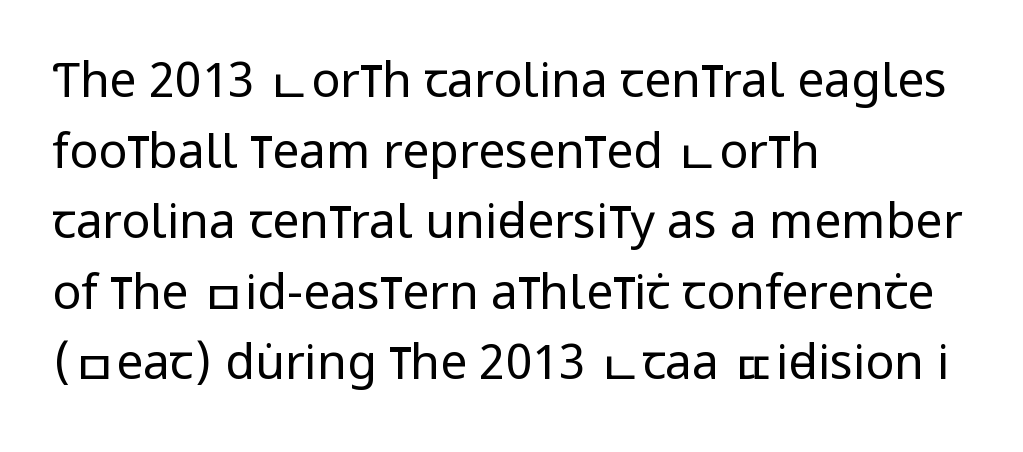
Q: Is the text bold? A: No.
Q: Is the text italic (slanted)? A: No, it is upright.
Q: Is the typeface a serif or a sans-serif typeface? A: Sans-serif.
Q: Is the text underlined? A: No.
Q: How is the paragraph aligned? A: Left-aligned.
Q: Is the spacing between letters normal or unusually wide? A: Normal.
Q: Is the spacing between lines tight, normal or loose? A: Normal.
Q: Width (condensed, normal, or wide)? A: Condensed.
Q: Stroke contrast? A: Low.
Q: x-height? A: Large.
Q: Monospaced? A: No.
